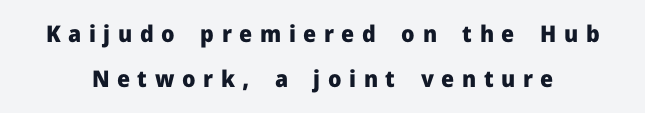
The image shows 23 px bold type, upright; set loose line spacing (1.96x), unusually wide letter spacing (+0.33 em), not underlined.
